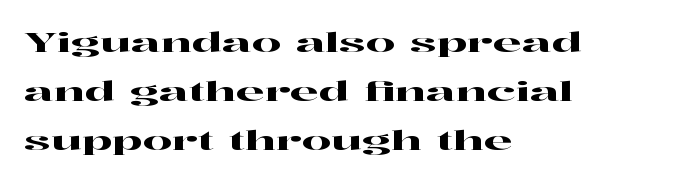
The image shows 26 px text type, upright; set left-aligned, line spacing 1.89x, normal letter spacing, not underlined.
